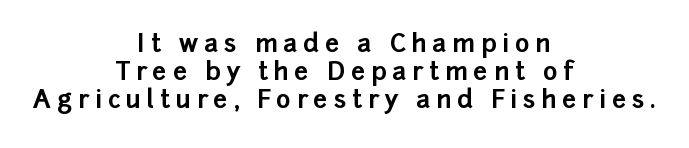
{"italic": "no", "bold": "yes", "underline": "no", "align": "center", "line_spacing": "tight", "line_spacing_ratio": 1.12, "letter_spacing": "wide", "letter_spacing_em": 0.23, "glyph_px": 25}
